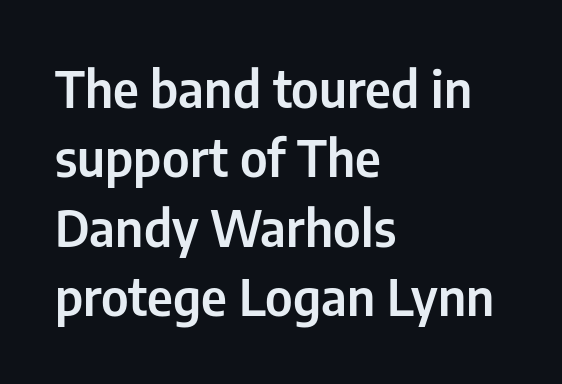
{"serif": "no", "italic": "no", "width": "condensed", "stroke_contrast": "low", "x_height": "medium", "monospaced": "no", "underline": "no", "align": "left", "line_spacing": "normal", "line_spacing_ratio": 1.36, "letter_spacing": "normal", "letter_spacing_em": 0.0, "glyph_px": 51}
